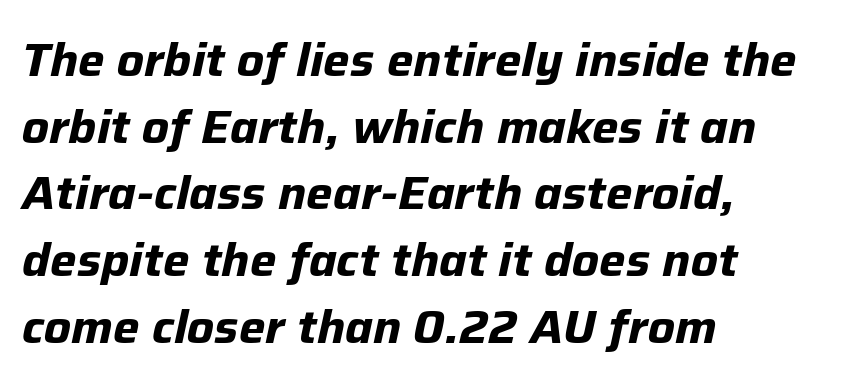
What weight is shown? A full bold with thick strokes. The passage shown is typed in a proportional face where columns would drift. Regarding leading, the lines here are spaced in the standard way. Compared with ordinary roman type, these characters are visibly tilted.
